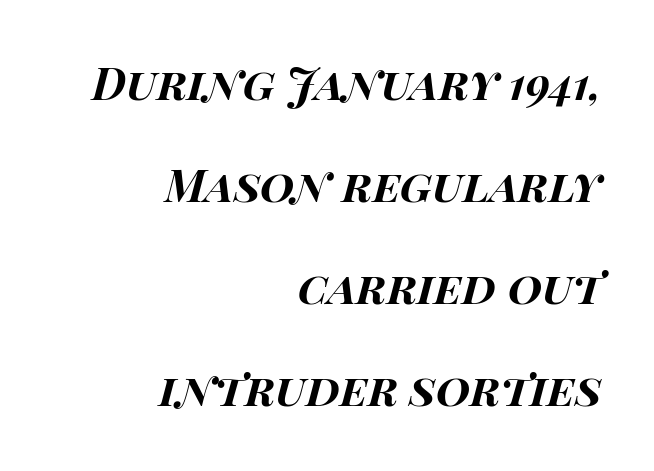
How heavy is the stroke? Heavy — this is a bold. Beneath every word, the page is bare. Does the leading feel generous? Absolutely, it's lavish. Each letter keeps its own natural width here, so spacing adapts to shape.
